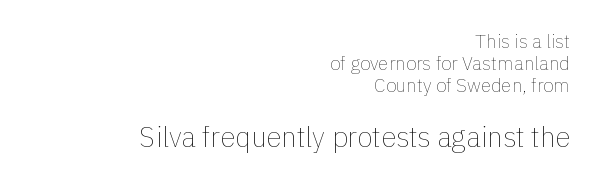
{"italic": "no", "bold": "no", "weight": "thin", "width": "normal", "stroke_contrast": "low", "x_height": "medium", "monospaced": "no", "underline": "no", "align": "right", "line_spacing_ratio": 1.17, "letter_spacing": "normal", "letter_spacing_em": 0.0, "larger_block": "second", "size_ratio": 1.47, "glyph_px": 28}
